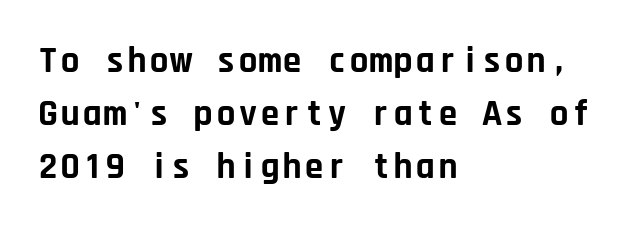
The image shows 37 px bold sans-serif type, upright, monospaced; set left-aligned, normal line spacing (1.43x), normal letter spacing, not underlined; low stroke contrast and a large x-height.
